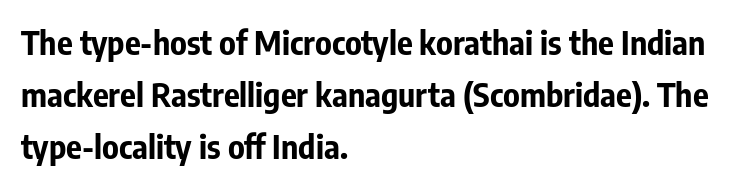
Q: Is the text bold? A: Yes.
Q: Is the text italic (slanted)? A: No, it is upright.
Q: Is the typeface a serif or a sans-serif typeface? A: Sans-serif.
Q: Is the text underlined? A: No.
Q: How is the paragraph aligned? A: Left-aligned.
Q: Is the spacing between letters normal or unusually wide? A: Normal.
Q: Is the spacing between lines tight, normal or loose? A: Normal.
Q: Width (condensed, normal, or wide)? A: Condensed.
Q: Stroke contrast? A: Low.
Q: x-height? A: Medium.
Q: Monospaced? A: No.
